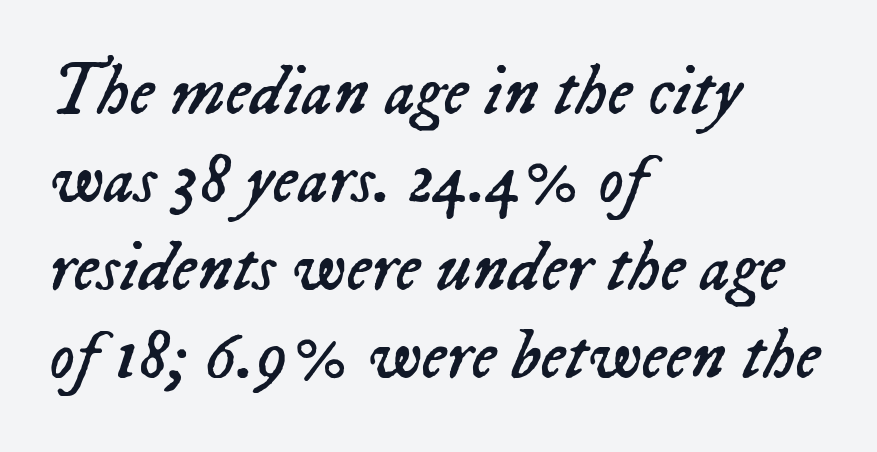
The image shows 71 px regular-weight type, italic (leaning right); set left-aligned, line spacing 1.24x, normal letter spacing, not underlined; low stroke contrast and a medium x-height.
